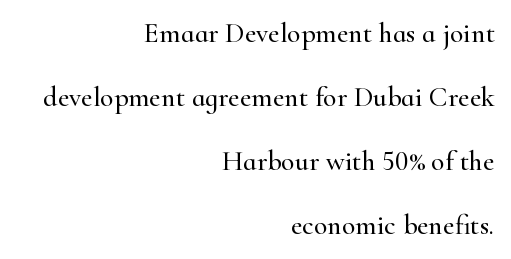
Q: Is the text italic (slanted)? A: No, it is upright.
Q: Is the typeface a serif or a sans-serif typeface? A: Serif.
Q: Is the text underlined? A: No.
Q: How is the paragraph aligned? A: Right-aligned.
Q: Is the spacing between letters normal or unusually wide? A: Normal.
Q: Is the spacing between lines tight, normal or loose? A: Loose.
Q: Width (condensed, normal, or wide)? A: Normal.
Q: Stroke contrast? A: High.
Q: x-height? A: Small.
Q: Monospaced? A: No.
